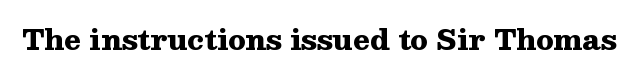
Q: Is the text bold? A: Yes.
Q: Is the text italic (slanted)? A: No, it is upright.
Q: Is the typeface a serif or a sans-serif typeface? A: Serif.
Q: Is the text underlined? A: No.
Q: Is the spacing between letters normal or unusually wide? A: Normal.
Q: Width (condensed, normal, or wide)? A: Wide.
Q: Stroke contrast? A: Medium.
Q: x-height? A: Medium.
Q: Monospaced? A: No.
